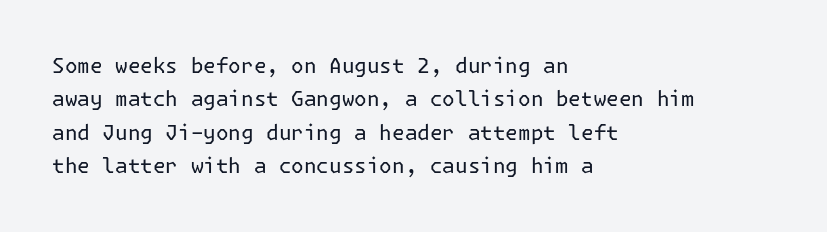
The image shows 21 px text type, upright; set left-aligned, normal line spacing (1.59x), normal letter spacing, not underlined.
